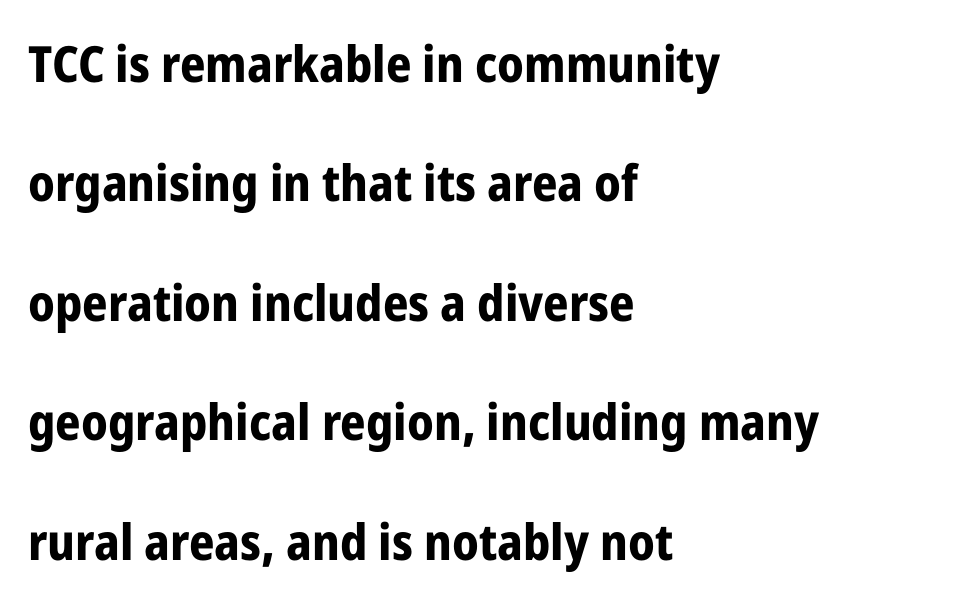
{"serif": "no", "italic": "no", "bold": "yes", "weight": "bold", "width": "condensed", "stroke_contrast": "low", "x_height": "medium", "monospaced": "no", "underline": "no", "align": "left", "line_spacing": "loose", "line_spacing_ratio": 2.39, "letter_spacing": "normal", "letter_spacing_em": 0.0, "glyph_px": 50}
